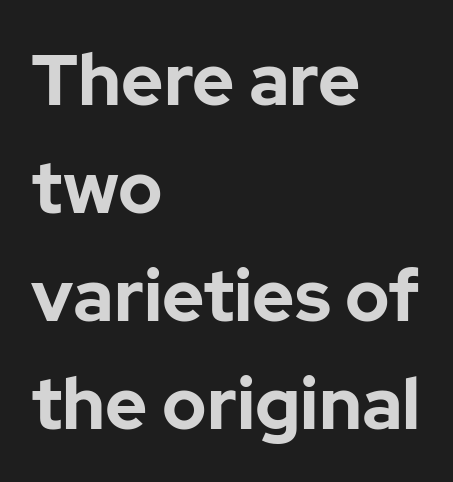
The type is set solid horizontally, with unmodified tracking. In CSS terms this would be text-align: left. When letters stand straight like this, we call the style roman or upright. A dark, heavy texture on the line: the type is bold. Whoever set this chose a conventional vertical rhythm.
